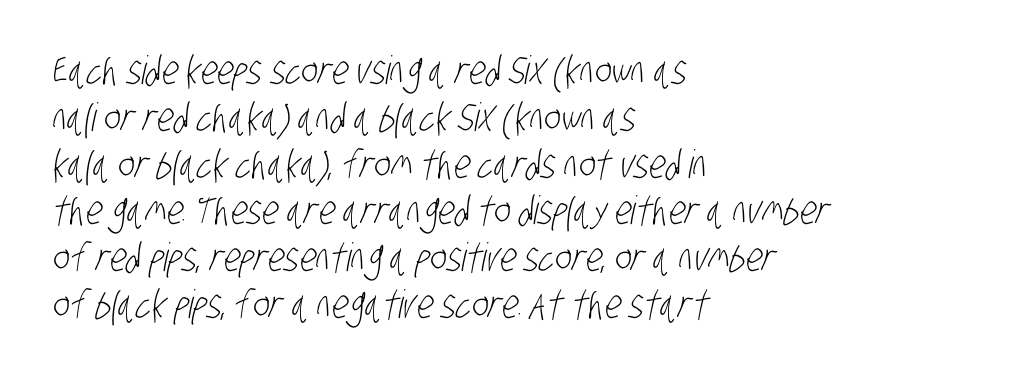
The image shows 39 px light, condensed sans-serif type; set left-aligned, line spacing 1.2x, normal letter spacing, not underlined; low stroke contrast and a large x-height.
